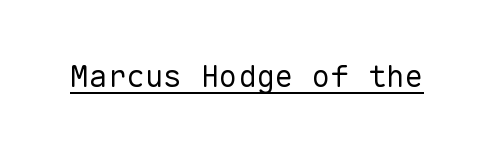
Q: Is the text bold? A: No.
Q: Is the text italic (slanted)? A: No, it is upright.
Q: Is the typeface a serif or a sans-serif typeface? A: Sans-serif.
Q: Is the text underlined? A: Yes.
Q: Is the spacing between letters normal or unusually wide? A: Normal.
Q: Width (condensed, normal, or wide)? A: Normal.
Q: Stroke contrast? A: Low.
Q: x-height? A: Medium.
Q: Monospaced? A: Yes.
